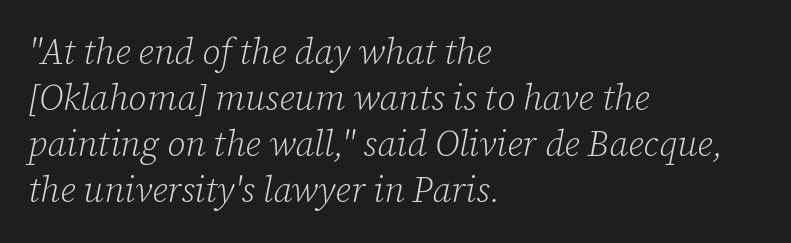
The typesetting does not lean heavy: it is not bold. This block has exactly the height ordinary leading produces. The rendering uses natural spacing where letterforms have individual widths. In terms of letterform style, serifs are clearly present.
